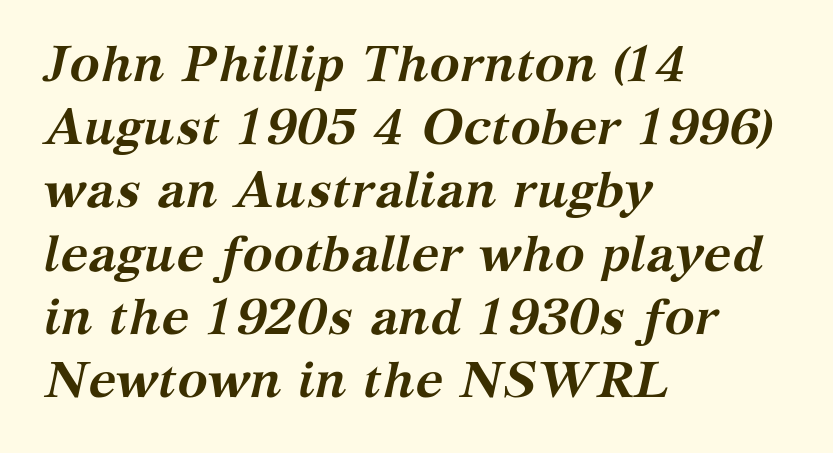
{"serif": "yes", "italic": "yes", "lean": "right", "slant_degrees": 12, "bold": "yes", "weight": "semibold", "width": "normal", "stroke_contrast": "medium", "x_height": "medium", "monospaced": "no", "underline": "no", "align": "left", "line_spacing_ratio": 1.24, "letter_spacing": "normal", "letter_spacing_em": 0.0, "glyph_px": 51}
